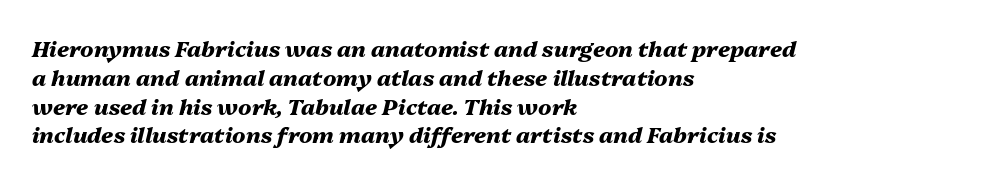
{"italic": "yes", "lean": "right", "slant_degrees": 13, "bold": "yes", "underline": "no", "align": "left", "line_spacing": "normal", "line_spacing_ratio": 1.31, "letter_spacing": "normal", "letter_spacing_em": 0.0, "glyph_px": 22}
